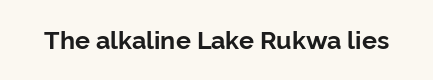
Q: Is the text bold? A: Yes.
Q: Is the text italic (slanted)? A: No, it is upright.
Q: Is the text underlined? A: No.
Q: Is the spacing between letters normal or unusually wide? A: Normal.
